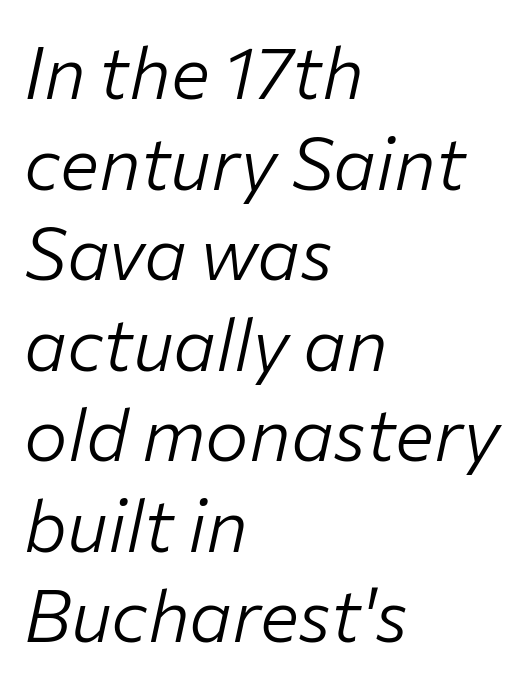
Unmarked baselines from the first word to the last. Looks like regular typesetting: each glyph gets only the width it needs. Weight class: somewhere from thin through regular. Notice how the passage keeps a crisp vertical edge on the left only. Short note: letters normally spaced.
